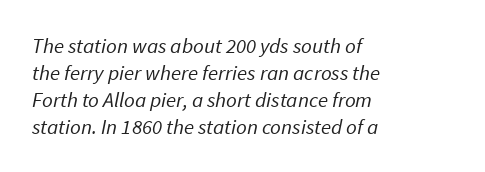
Q: Is the text bold? A: No.
Q: Is the text underlined? A: No.
Q: How is the paragraph aligned? A: Left-aligned.
Q: Is the spacing between letters normal or unusually wide? A: Normal.
Q: Is the spacing between lines tight, normal or loose? A: Normal.
